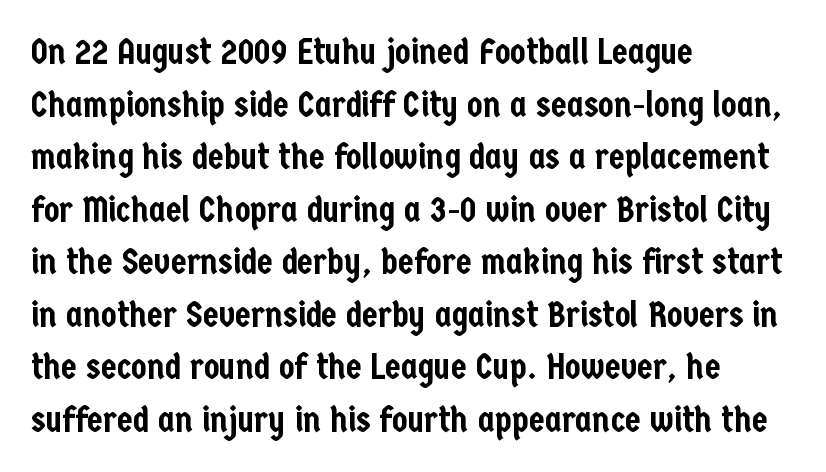
{"serif": "no", "italic": "no", "width": "condensed", "stroke_contrast": "low", "x_height": "medium", "monospaced": "no", "underline": "no", "align": "left", "line_spacing": "normal", "line_spacing_ratio": 1.46, "letter_spacing": "normal", "letter_spacing_em": 0.0, "glyph_px": 36}
